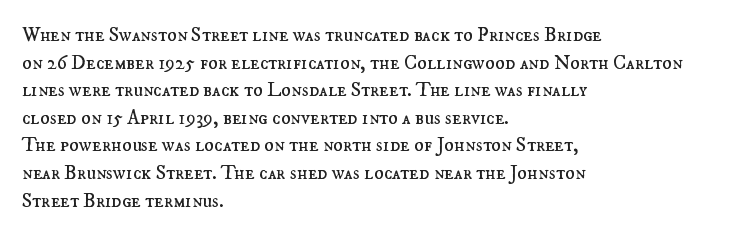
{"italic": "no", "bold": "no", "underline": "no", "align": "left", "line_spacing": "normal", "line_spacing_ratio": 1.38, "letter_spacing": "normal", "letter_spacing_em": 0.0, "glyph_px": 20}
